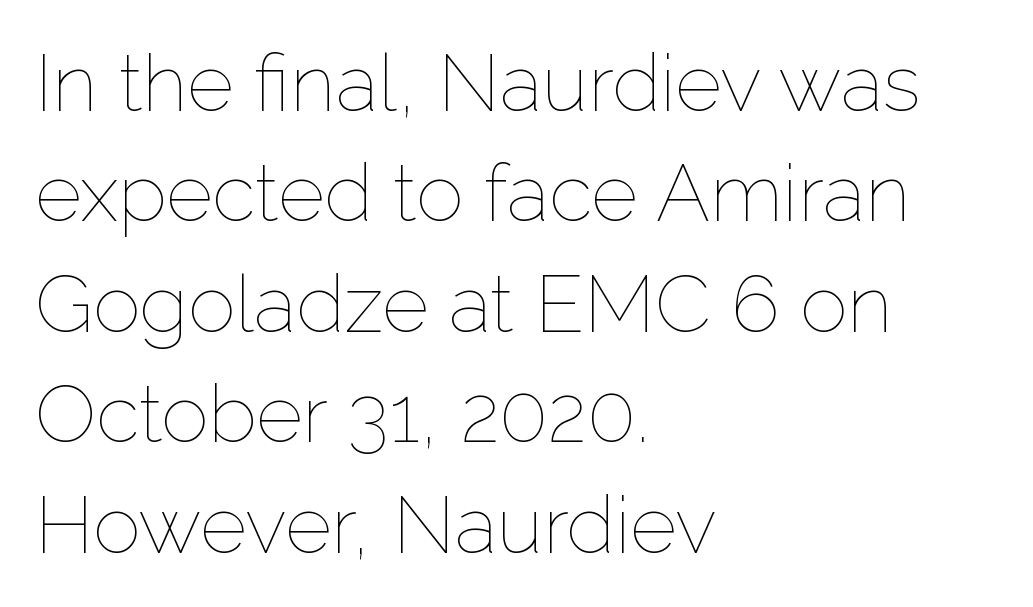
Q: Is the text bold? A: No.
Q: Is the text italic (slanted)? A: No, it is upright.
Q: Is the text underlined? A: No.
Q: How is the paragraph aligned? A: Left-aligned.
Q: Is the spacing between letters normal or unusually wide? A: Normal.
Q: Is the spacing between lines tight, normal or loose? A: Normal.
Q: Width (condensed, normal, or wide)? A: Normal.
Q: Stroke contrast? A: Low.
Q: x-height? A: Medium.
Q: Monospaced? A: No.
